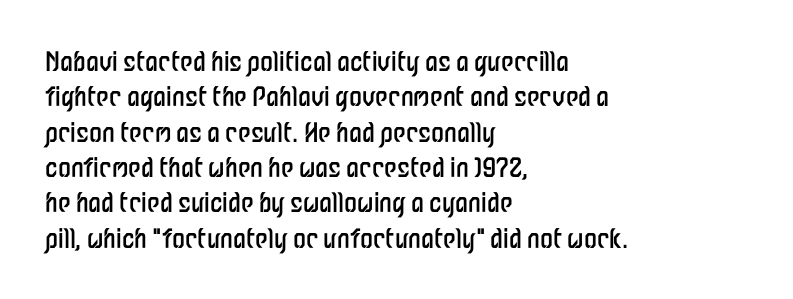
The image shows 26 px text type, upright; set left-aligned, normal line spacing (1.36x), normal letter spacing, not underlined.
